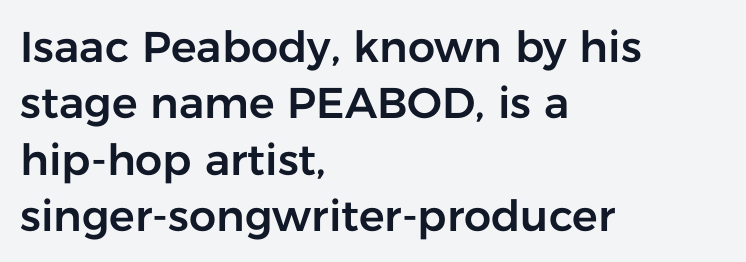
The lettering holds an erect, upright posture throughout. Does the type have serifs? No, each stem ends abruptly. Note the varied advance widths — an 'i' is clearly narrower than an 'm'. Normally led — the rows are evenly, conventionally spaced.
